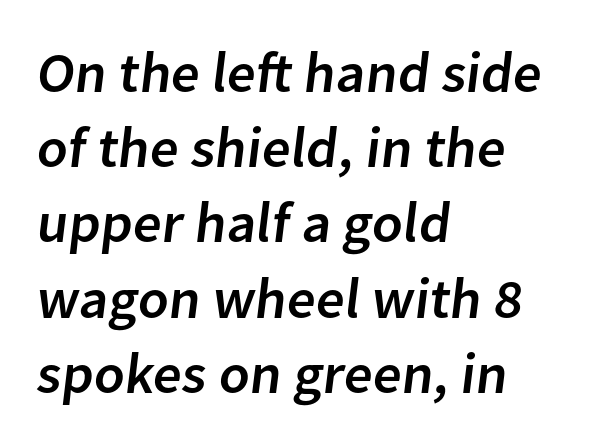
Q: Is the typeface a serif or a sans-serif typeface? A: Sans-serif.
Q: Is the text underlined? A: No.
Q: How is the paragraph aligned? A: Left-aligned.
Q: Is the spacing between letters normal or unusually wide? A: Normal.
Q: Is the spacing between lines tight, normal or loose? A: Normal.
Q: Width (condensed, normal, or wide)? A: Normal.
Q: Stroke contrast? A: Low.
Q: x-height? A: Medium.
Q: Monospaced? A: No.
